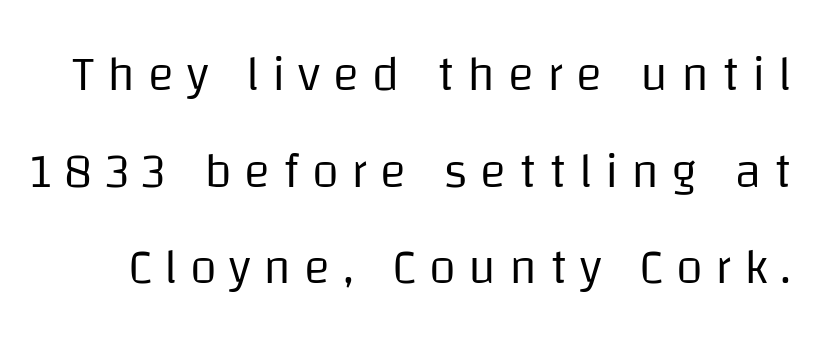
The image shows 49 px regular-weight sans-serif type, upright; set loose line spacing (1.97x), unusually wide letter spacing (+0.26 em), not underlined; low stroke contrast and a large x-height.
